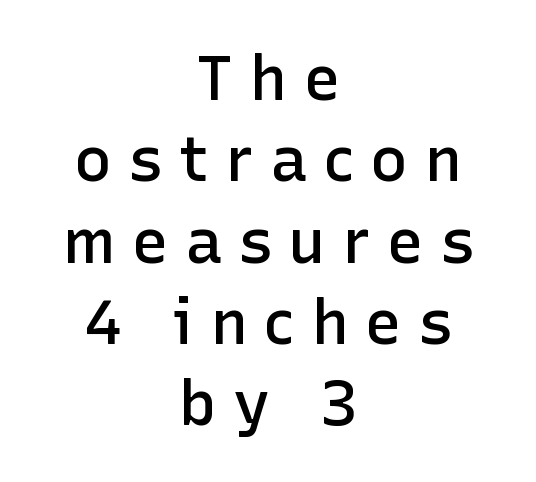
The image shows 63 px semibold sans-serif type, upright; set centered, normal line spacing (1.29x), unusually wide letter spacing (+0.25 em), not underlined; low stroke contrast and a medium x-height.
